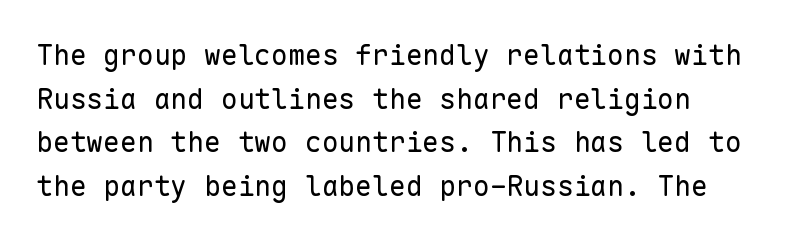
The image shows 28 px regular-weight sans-serif type, upright, monospaced; set left-aligned, normal line spacing (1.56x), normal letter spacing, not underlined; low stroke contrast and a medium x-height.
